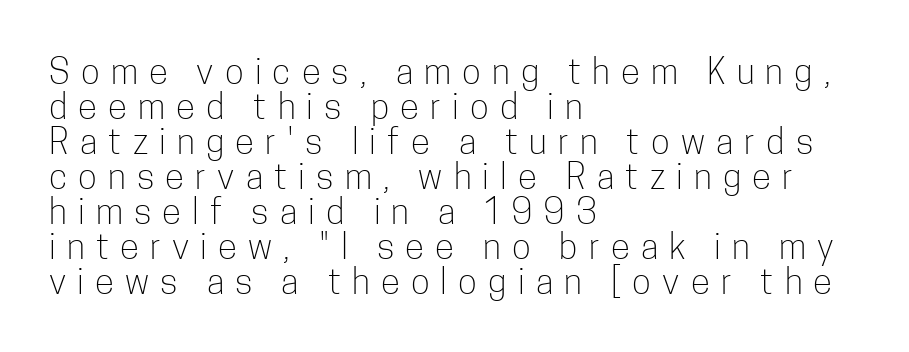
Q: Is the text bold? A: No.
Q: Is the text italic (slanted)? A: No, it is upright.
Q: Is the typeface a serif or a sans-serif typeface? A: Sans-serif.
Q: Is the text underlined? A: No.
Q: How is the paragraph aligned? A: Left-aligned.
Q: Is the spacing between letters normal or unusually wide? A: Unusually wide.
Q: Is the spacing between lines tight, normal or loose? A: Tight.
Q: Width (condensed, normal, or wide)? A: Condensed.
Q: Stroke contrast? A: Low.
Q: x-height? A: Medium.
Q: Monospaced? A: No.
